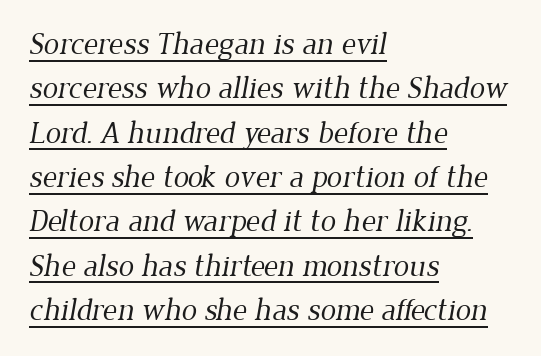
The image shows 31 px regular-weight serif type; set left-aligned, normal line spacing (1.43x), normal letter spacing, underlined; low stroke contrast and a medium x-height.
